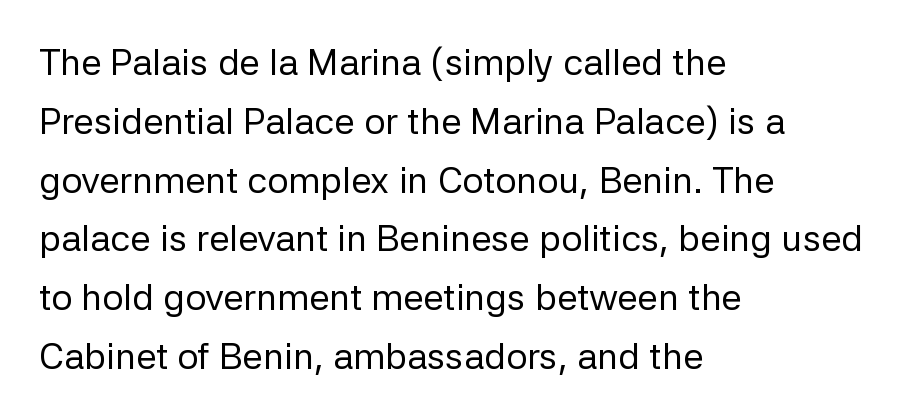
No chunkiness to these letters — they're not bold. Does the type have serifs? No, each stem ends abruptly. How would I describe the line gaps? Plain and ordinary. Teacher's note: observe the even left margin — that is flush-left alignment. The gap between lines stays unmarked.
